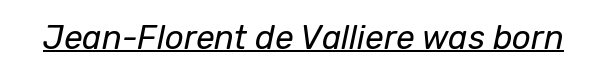
Q: Is the text bold? A: No.
Q: Is the text italic (slanted)? A: Yes, it leans right by about 12 degrees.
Q: Is the text underlined? A: Yes.
Q: Is the spacing between letters normal or unusually wide? A: Normal.
Q: Width (condensed, normal, or wide)? A: Normal.
Q: Stroke contrast? A: Low.
Q: x-height? A: Medium.
Q: Monospaced? A: No.
